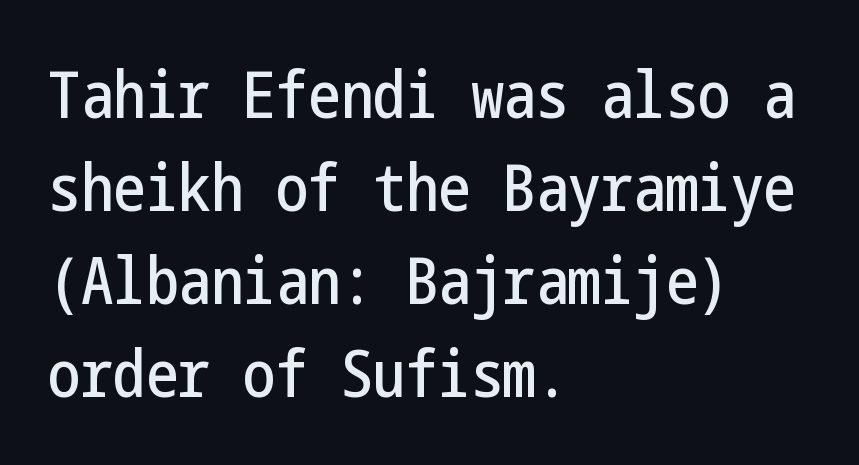
The image shows 65 px condensed sans-serif type, upright; set left-aligned, normal line spacing (1.43x), normal letter spacing, not underlined; low stroke contrast and a medium x-height.
